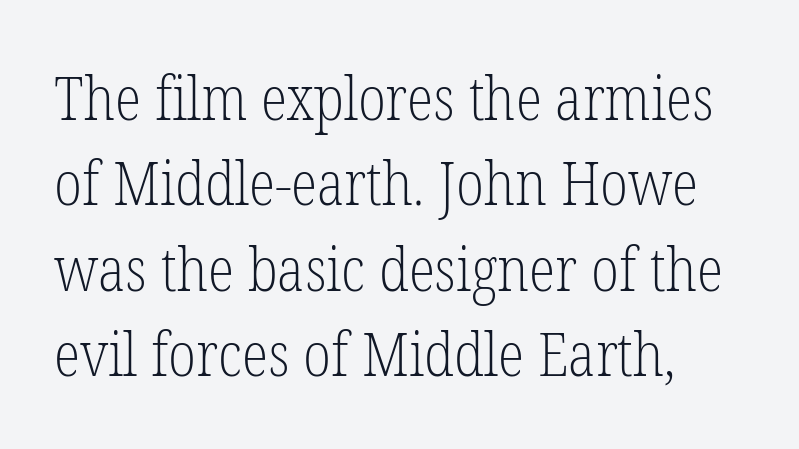
{"serif": "yes", "italic": "no", "bold": "no", "weight": "light", "width": "condensed", "stroke_contrast": "low", "x_height": "medium", "monospaced": "no", "underline": "no", "align": "left", "line_spacing": "normal", "line_spacing_ratio": 1.4, "letter_spacing": "normal", "letter_spacing_em": 0.0, "glyph_px": 61}
